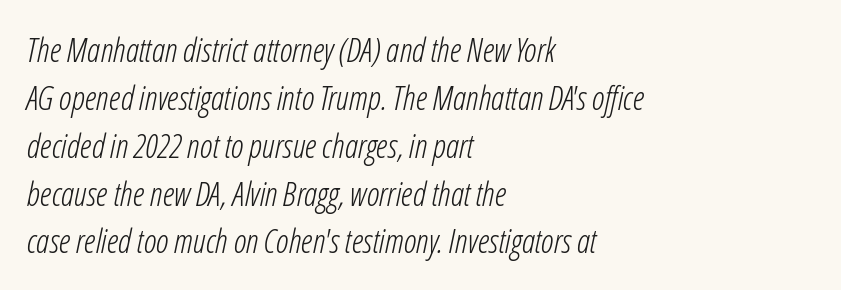
Q: Is the text bold? A: No.
Q: Is the text italic (slanted)? A: Yes, it leans right by about 12 degrees.
Q: Is the text underlined? A: No.
Q: How is the paragraph aligned? A: Left-aligned.
Q: Is the spacing between letters normal or unusually wide? A: Normal.
Q: Is the spacing between lines tight, normal or loose? A: Normal.
Q: Width (condensed, normal, or wide)? A: Condensed.
Q: Stroke contrast? A: Low.
Q: x-height? A: Medium.
Q: Monospaced? A: No.
